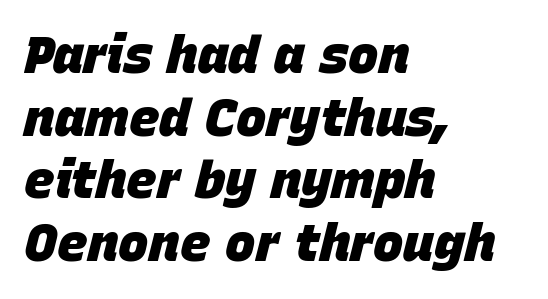
The image shows 51 px heavy type, italic (leaning right); set left-aligned, line spacing 1.23x, normal letter spacing, not underlined; low stroke contrast and a large x-height.
